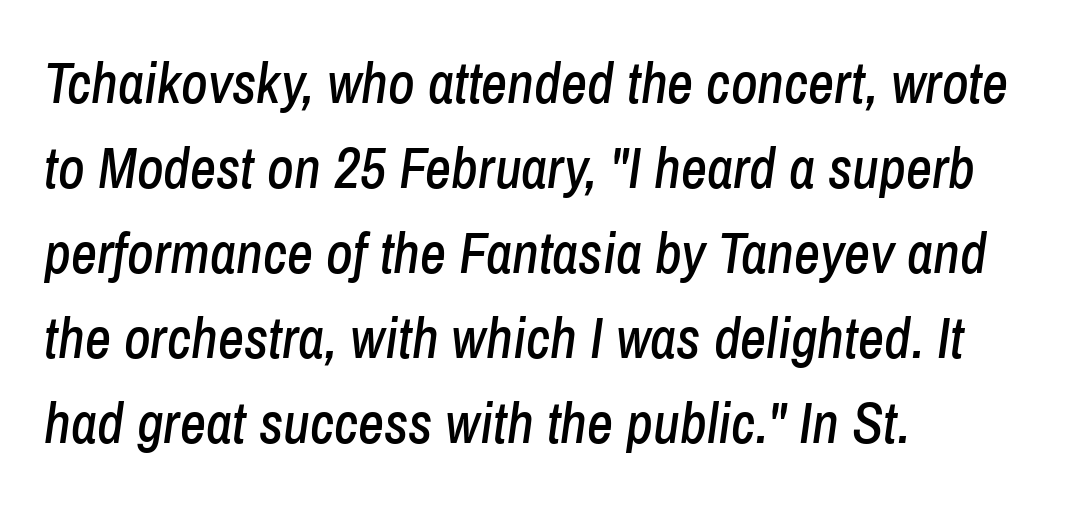
{"italic": "yes", "lean": "right", "slant_degrees": 8, "width": "condensed", "stroke_contrast": "low", "x_height": "medium", "monospaced": "no", "underline": "no", "align": "left", "line_spacing": "normal", "line_spacing_ratio": 1.49, "letter_spacing": "normal", "letter_spacing_em": 0.0, "glyph_px": 57}
